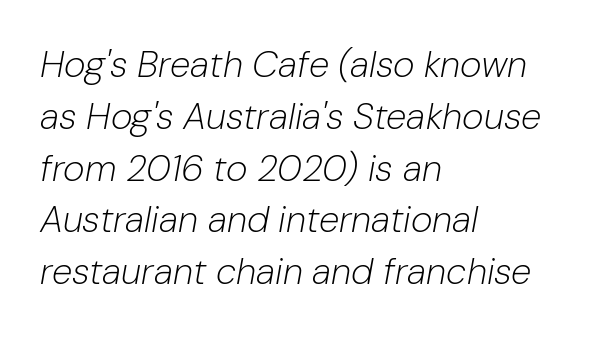
Here the designer chose a conventional face with non-uniform glyph widths. Anything drawn beneath the words? Only blank space. One glance says typical: line gaps are just what's usual. Characters follow at the spacing the type designer built in. Weight: regular or lighter.
